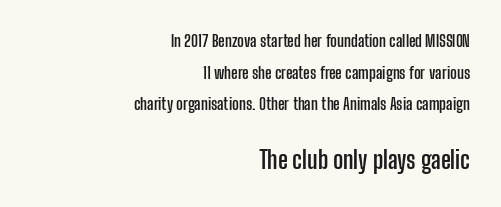
The image shows 24 px bold type, upright; set right-aligned, loose line spacing (1.98x), normal letter spacing, not underlined; the second (bottom) block is 1.5x larger.
